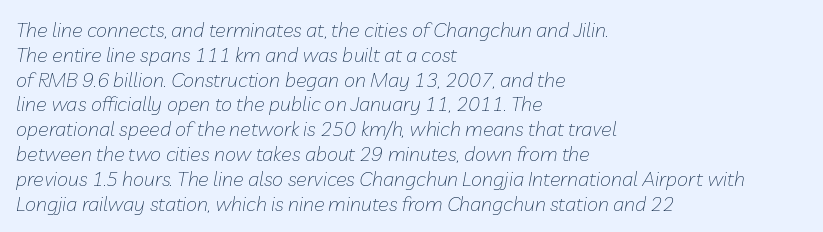
The image shows 20 px text type, italic (leaning right); set left-aligned, line spacing 1.24x, normal letter spacing, not underlined.
